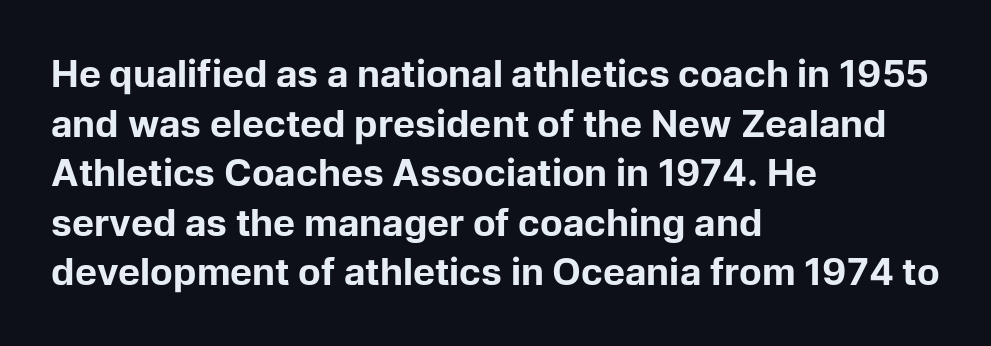
{"serif": "no", "italic": "no", "bold": "yes", "weight": "bold", "width": "normal", "stroke_contrast": "low", "x_height": "medium", "monospaced": "no", "underline": "no", "align": "left", "line_spacing": "normal", "line_spacing_ratio": 1.34, "letter_spacing": "normal", "letter_spacing_em": 0.0, "glyph_px": 37}
